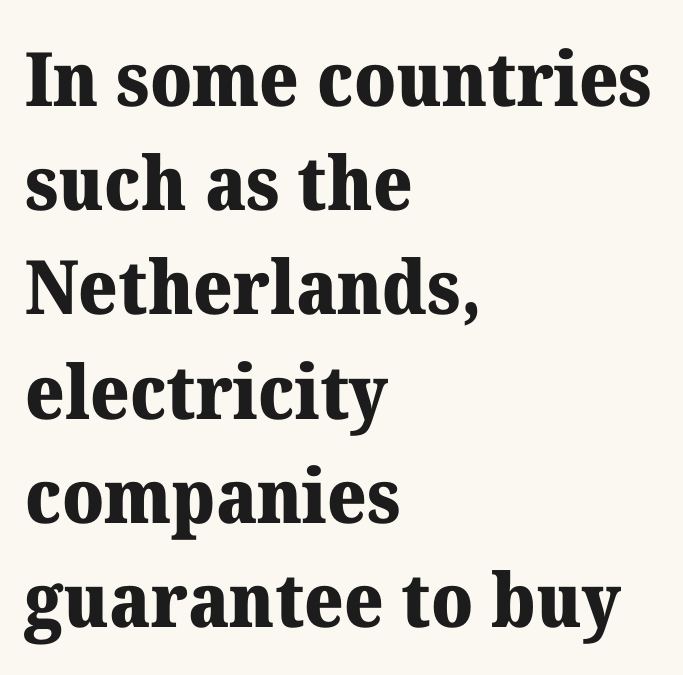
The image shows 75 px heavy serif type, upright; set left-aligned, normal line spacing (1.39x), normal letter spacing, not underlined; medium stroke contrast and a medium x-height.
